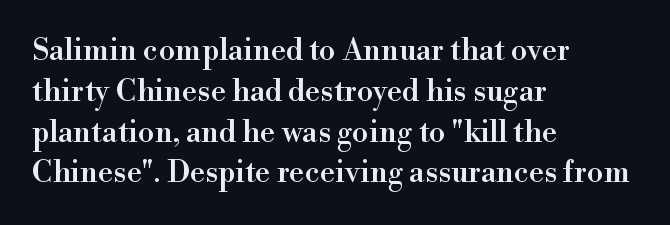
The image shows 30 px serif type, upright; set left-aligned, normal line spacing (1.36x), normal letter spacing, not underlined; a small x-height.
